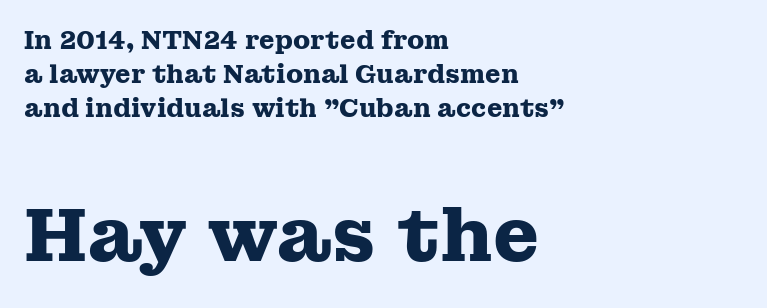
The image shows 75 px heavy, wide serif type, upright; set left-aligned, normal line spacing (1.37x), normal letter spacing, not underlined; the second (bottom) block is 3.0x larger; medium stroke contrast and a medium x-height.
